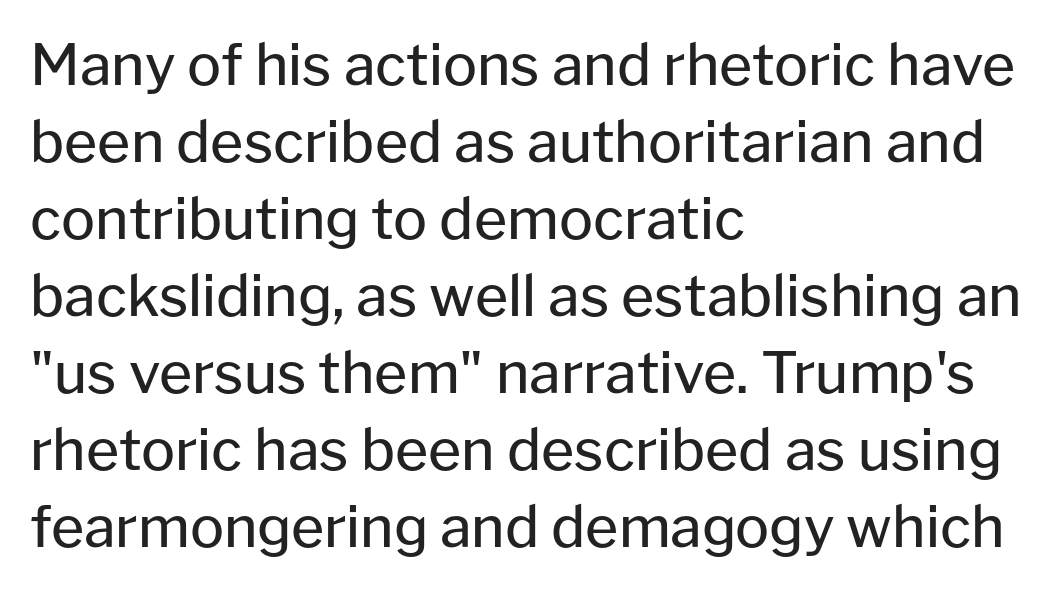
Q: Is the text bold? A: No.
Q: Is the text italic (slanted)? A: No, it is upright.
Q: Is the typeface a serif or a sans-serif typeface? A: Sans-serif.
Q: Is the text underlined? A: No.
Q: How is the paragraph aligned? A: Left-aligned.
Q: Is the spacing between letters normal or unusually wide? A: Normal.
Q: Is the spacing between lines tight, normal or loose? A: Normal.
Q: Width (condensed, normal, or wide)? A: Normal.
Q: Stroke contrast? A: Low.
Q: x-height? A: Medium.
Q: Monospaced? A: No.
